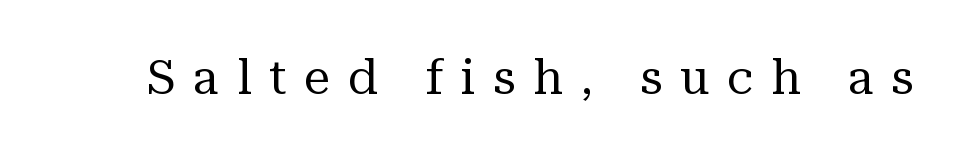
Q: Is the text bold? A: No.
Q: Is the text italic (slanted)? A: No, it is upright.
Q: Is the typeface a serif or a sans-serif typeface? A: Serif.
Q: Is the text underlined? A: No.
Q: Is the spacing between letters normal or unusually wide? A: Unusually wide.
Q: Width (condensed, normal, or wide)? A: Normal.
Q: Stroke contrast? A: Medium.
Q: x-height? A: Medium.
Q: Monospaced? A: No.
